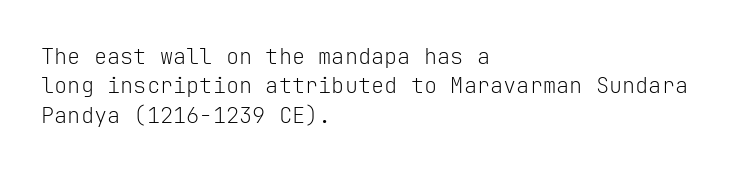
Q: Is the text bold? A: No.
Q: Is the text italic (slanted)? A: No, it is upright.
Q: Is the text underlined? A: No.
Q: How is the paragraph aligned? A: Left-aligned.
Q: Is the spacing between letters normal or unusually wide? A: Normal.
Q: Is the spacing between lines tight, normal or loose? A: Normal.
